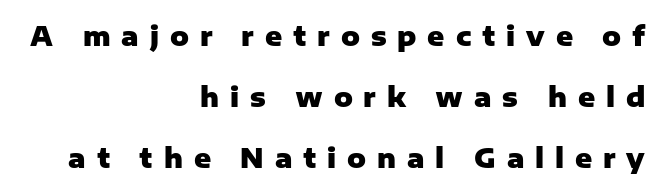
Q: Is the text bold? A: Yes.
Q: Is the text italic (slanted)? A: No, it is upright.
Q: Is the text underlined? A: No.
Q: How is the paragraph aligned? A: Right-aligned.
Q: Is the spacing between letters normal or unusually wide? A: Unusually wide.
Q: Is the spacing between lines tight, normal or loose? A: Loose.
